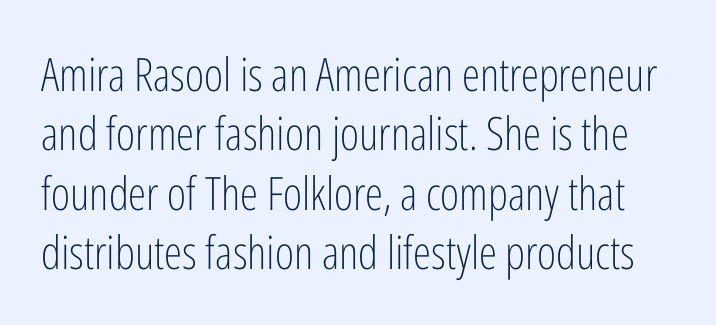
Vertical strokes here are truly vertical. Leading: standard. The font family rendered here belongs to the sans-serif group. No word sits above an underline.
